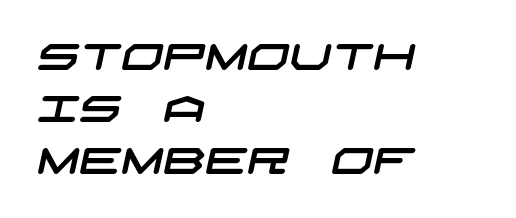
Q: Is the typeface a serif or a sans-serif typeface? A: Sans-serif.
Q: Is the text underlined? A: No.
Q: How is the paragraph aligned? A: Left-aligned.
Q: Is the spacing between letters normal or unusually wide? A: Normal.
Q: Is the spacing between lines tight, normal or loose? A: Normal.
Q: Width (condensed, normal, or wide)? A: Wide.
Q: Stroke contrast? A: Low.
Q: x-height? A: Large.
